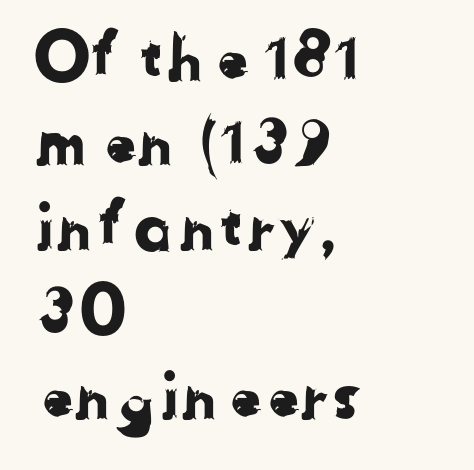
Q: Is the typeface a serif or a sans-serif typeface? A: Sans-serif.
Q: Is the text underlined? A: No.
Q: How is the paragraph aligned? A: Left-aligned.
Q: Is the spacing between letters normal or unusually wide? A: Normal.
Q: Is the spacing between lines tight, normal or loose? A: Normal.
Q: Width (condensed, normal, or wide)? A: Normal.
Q: Stroke contrast? A: Low.
Q: x-height? A: Medium.
Q: Monospaced? A: No.
